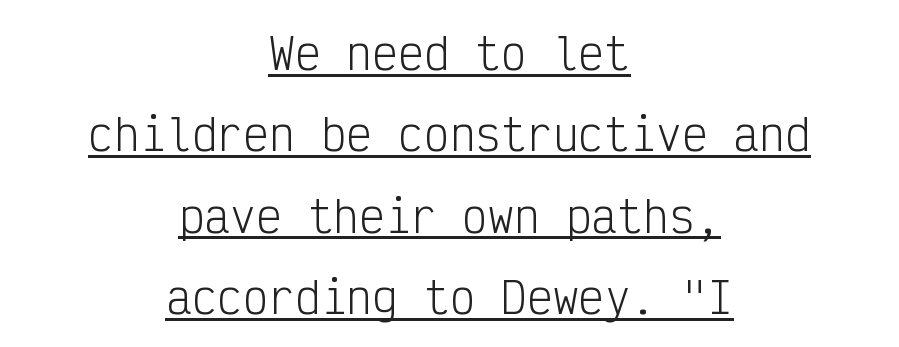
The image shows 43 px light, condensed sans-serif type, upright, monospaced; set centered, line spacing 1.89x, normal letter spacing, underlined; low stroke contrast and a medium x-height.
